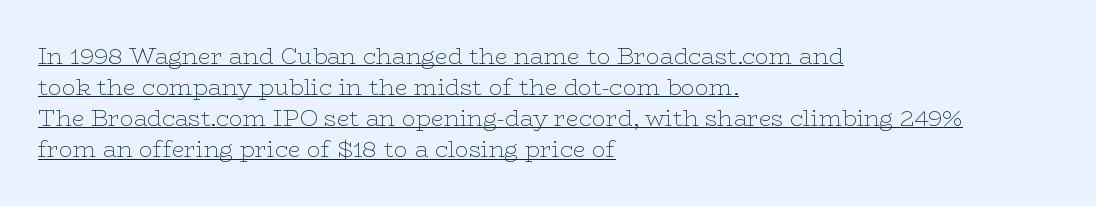
The image shows 23 px text type, upright; set left-aligned, normal line spacing (1.35x), normal letter spacing, underlined.
